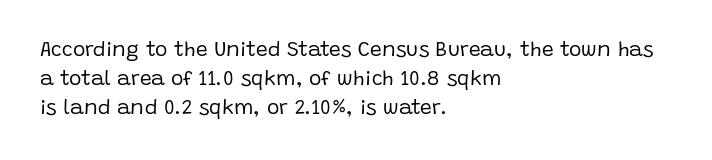
Q: Is the text bold? A: No.
Q: Is the text italic (slanted)? A: No, it is upright.
Q: Is the text underlined? A: No.
Q: How is the paragraph aligned? A: Left-aligned.
Q: Is the spacing between letters normal or unusually wide? A: Normal.
Q: Is the spacing between lines tight, normal or loose? A: Normal.
